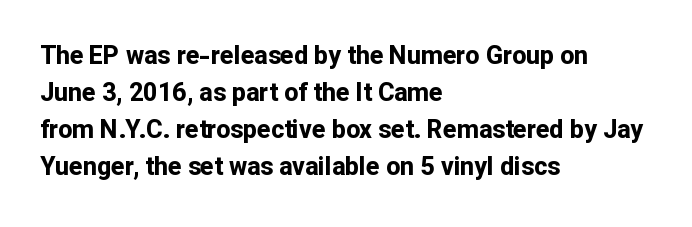
The image shows 25 px bold type, upright; set left-aligned, normal line spacing (1.48x), normal letter spacing, not underlined.
